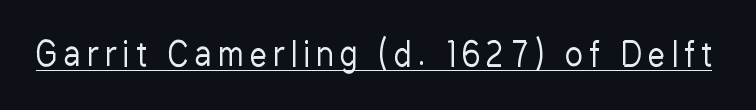
The image shows 33 px regular-weight, condensed sans-serif type, upright; set unusually wide letter spacing (+0.21 em), underlined; low stroke contrast and a medium x-height.
